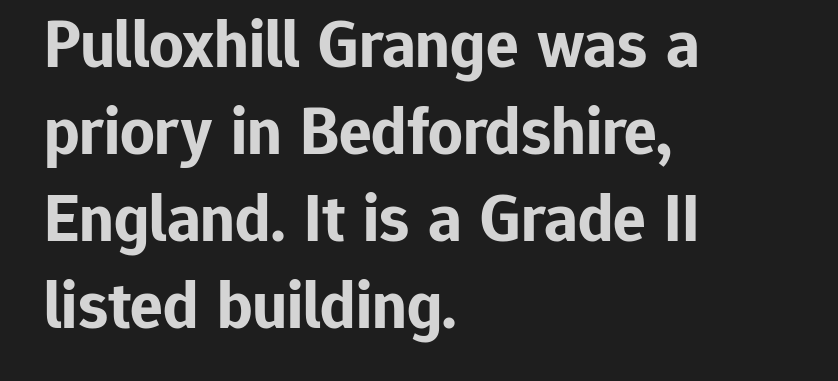
Varying glyph widths throughout — classic text-font behaviour. You'd pick this weight for a headline — it's a proper bold. In terms of letterform style, serifs are entirely absent. A classic flush-left, rag-right setting is used for this passage. The rows are spaced the way most documents space them.
